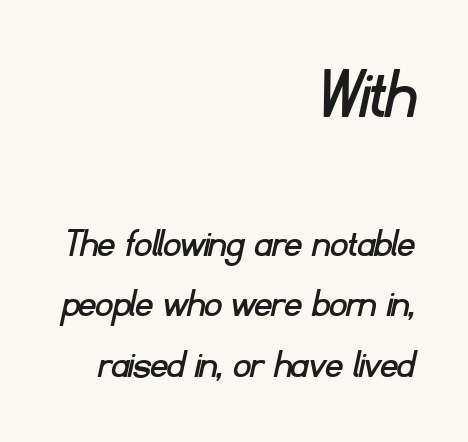
In this sample the first text group is rendered at the bigger scale. Spacing verdict: proportional, widths tailored to each character. Are there feet on the stems? There aren't — it's a sans. The line texture is even and compact thanks to regular tracking. A student would call this right alignment; a typographer would say flush right, rag left.
